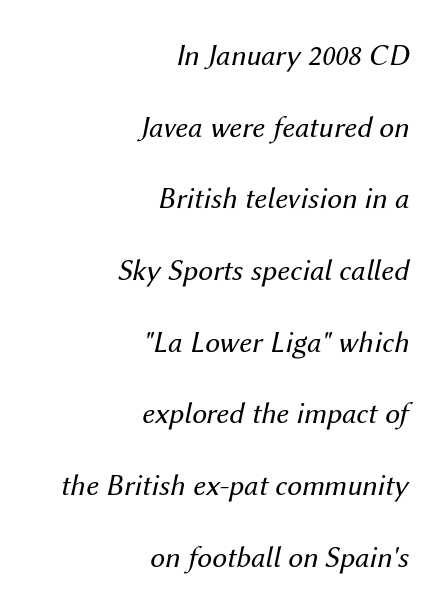
Stroke thickness stays within the range of a standard reading face or lighter. The compositor pushed each line to the right boundary. The leading is generous, giving the passage an open texture. Words float on clear page, feet unadorned.
